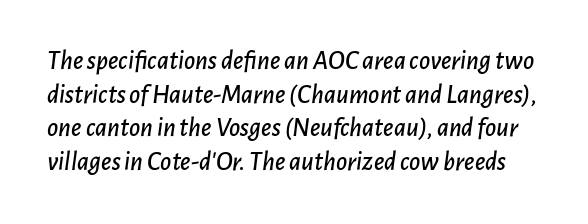
{"italic": "yes", "lean": "right", "slant_degrees": 7, "underline": "no", "line_spacing": "normal", "line_spacing_ratio": 1.25, "letter_spacing": "normal", "letter_spacing_em": 0.0, "glyph_px": 27}
